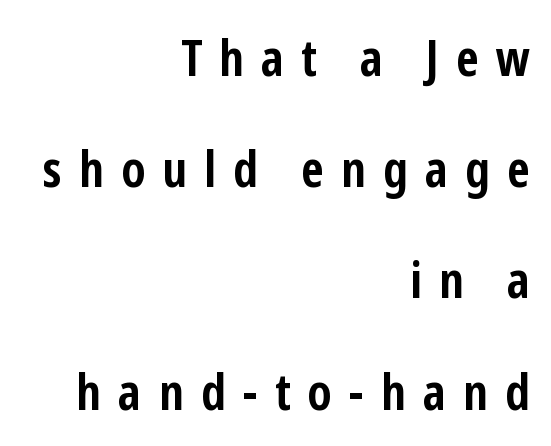
A bare baseline throughout the passage. Think of a printed novel: that variable character pitch is what you see here. This rendering employs a face without finishing strokes, i.e., a sans-serif. The letters stand upright; this is a roman face. Whoever set this chose breathing room over compactness in the vertical rhythm.
